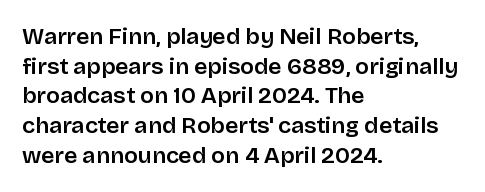
{"italic": "no", "underline": "no", "align": "left", "line_spacing": "normal", "line_spacing_ratio": 1.29, "letter_spacing": "normal", "letter_spacing_em": 0.0, "glyph_px": 23}
